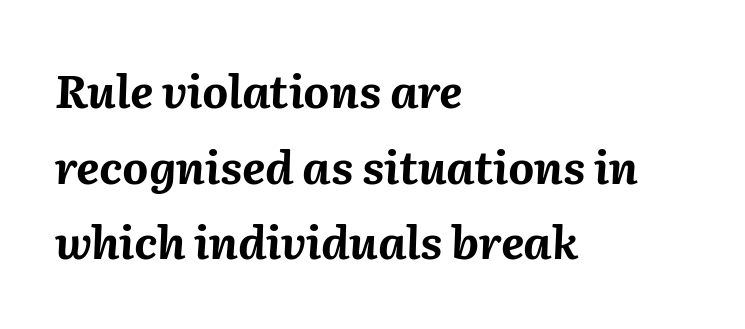
Q: Is the text bold? A: Yes.
Q: Is the text italic (slanted)? A: Yes, it leans right by about 2 degrees.
Q: Is the text underlined? A: No.
Q: How is the paragraph aligned? A: Left-aligned.
Q: Is the spacing between letters normal or unusually wide? A: Normal.
Q: Is the spacing between lines tight, normal or loose? A: Normal.
Q: Width (condensed, normal, or wide)? A: Normal.
Q: Stroke contrast? A: Medium.
Q: x-height? A: Medium.
Q: Monospaced? A: No.
